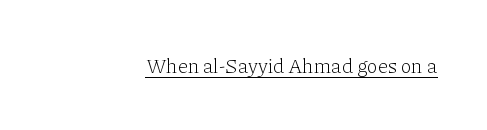
The image shows 20 px text type, upright; set normal letter spacing, underlined.
